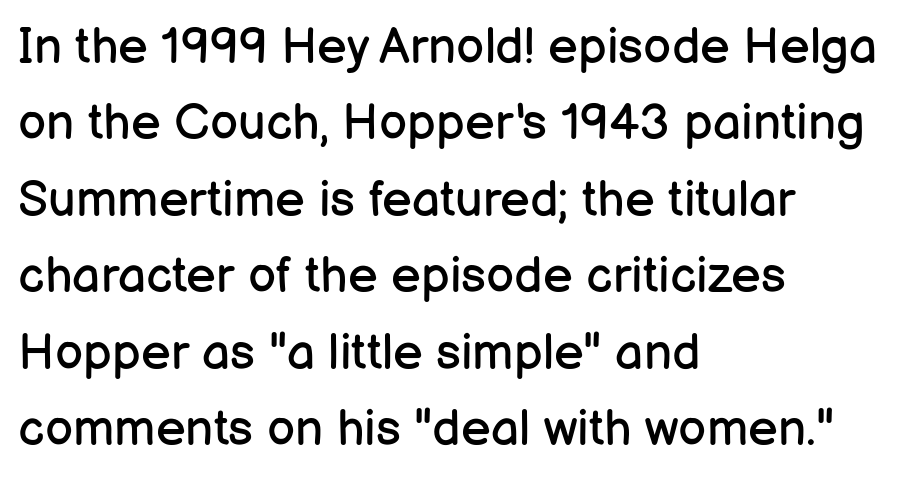
{"serif": "no", "italic": "no", "bold": "no", "weight": "regular", "width": "normal", "stroke_contrast": "low", "x_height": "medium", "monospaced": "no", "underline": "no", "align": "left", "line_spacing": "normal", "line_spacing_ratio": 1.53, "letter_spacing": "normal", "letter_spacing_em": 0.0, "glyph_px": 50}
